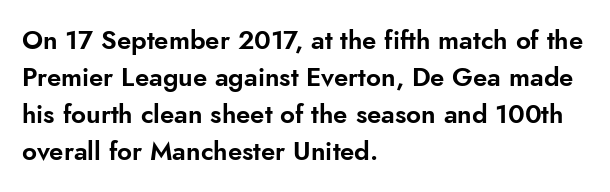
The image shows 26 px text type, upright; set left-aligned, normal line spacing (1.42x), normal letter spacing, not underlined.
